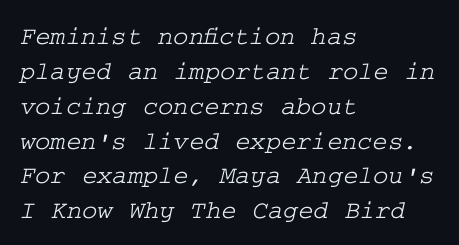
{"underline": "no", "align": "left", "line_spacing": "normal", "line_spacing_ratio": 1.34, "letter_spacing": "normal", "letter_spacing_em": 0.0, "glyph_px": 26}
